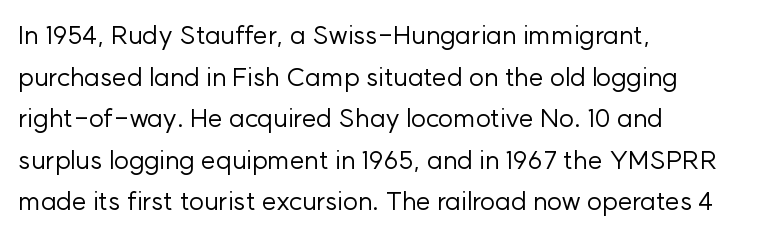
Q: Is the text bold? A: No.
Q: Is the text italic (slanted)? A: No, it is upright.
Q: Is the text underlined? A: No.
Q: How is the paragraph aligned? A: Left-aligned.
Q: Is the spacing between letters normal or unusually wide? A: Normal.
Q: Is the spacing between lines tight, normal or loose? A: Normal.
